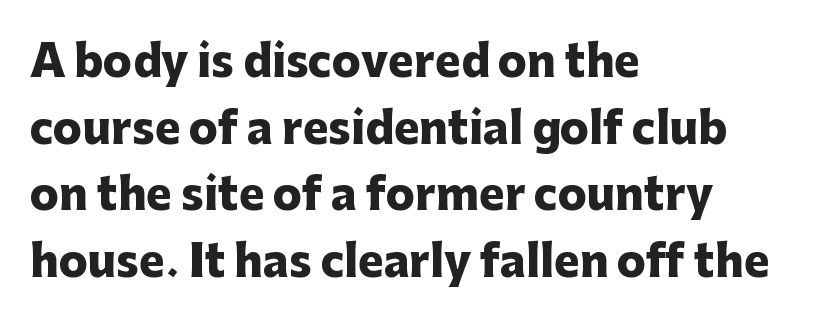
{"serif": "no", "italic": "no", "bold": "yes", "weight": "heavy", "width": "normal", "stroke_contrast": "low", "x_height": "medium", "monospaced": "no", "underline": "no", "align": "left", "line_spacing": "normal", "line_spacing_ratio": 1.55, "letter_spacing": "normal", "letter_spacing_em": 0.0, "glyph_px": 43}
